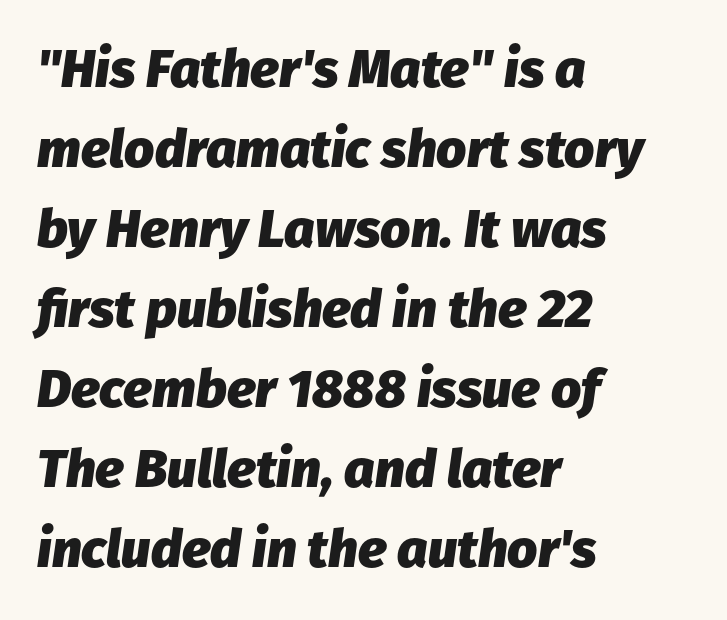
This sample uses plain, unmodified letter spacing. This sample has the flowing, uneven cadence of proportional lettering. The lines are quadded left. Would a proofreader flag this as italicized? Yes.
